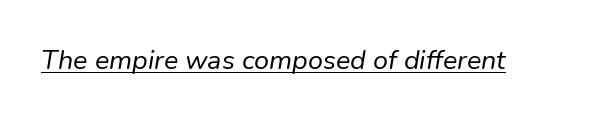
This rendering features underlined lettering. Does extra space separate the letters? No, they use regular spacing. Vertical stems look standard width or narrower in stroke. Compared with ordinary roman type, these characters are visibly tilted.
